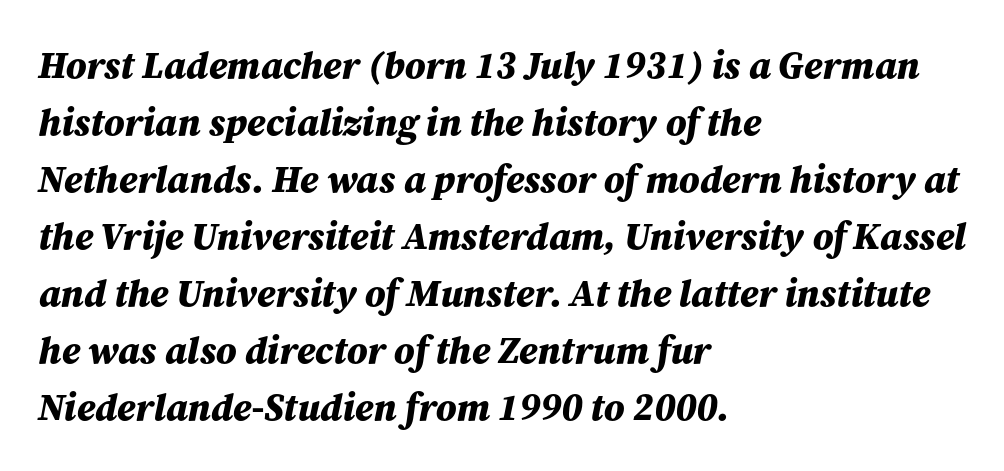
Style check: oblique. Glyph-to-glyph distance matches everyday printed text. Is this a fixed-width face? No — the glyphs have proportional, varying widths. One glance says typical: line gaps are just what's usual. Typographic density is high because the face is bold.
